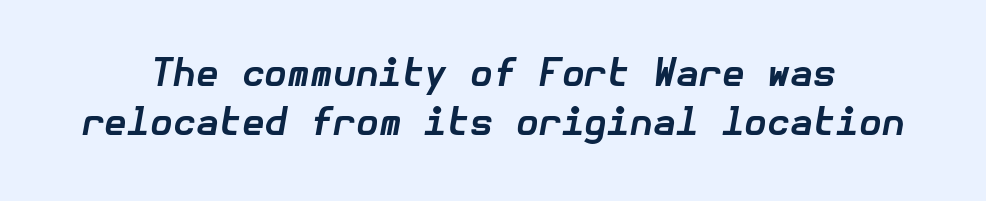
Q: Is the text bold? A: Yes.
Q: Is the text italic (slanted)? A: Yes, it leans right by about 10 degrees.
Q: Is the text underlined? A: No.
Q: Is the spacing between letters normal or unusually wide? A: Normal.
Q: Is the spacing between lines tight, normal or loose? A: Normal.
Q: Width (condensed, normal, or wide)? A: Normal.
Q: Stroke contrast? A: Low.
Q: x-height? A: Medium.
